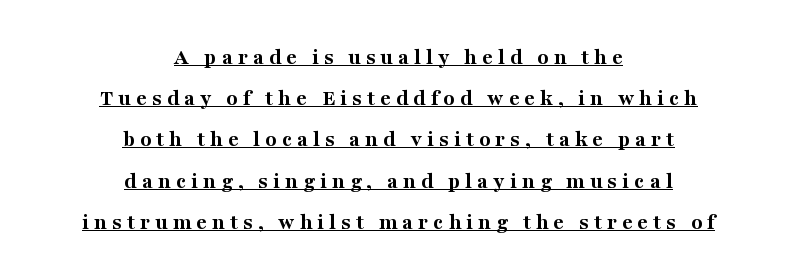
Looks like someone drew a line under every word here. Each glyph is drawn with heavy, bold strokes. If you folded the block vertically in half, each line would mirror itself in length. The specimen reads as upright at a glance.
